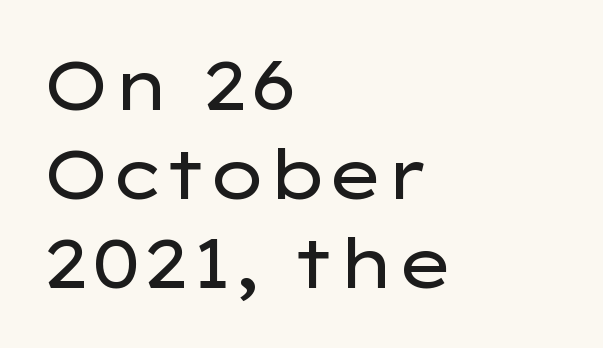
Q: Is the text bold? A: No.
Q: Is the text italic (slanted)? A: No, it is upright.
Q: Is the typeface a serif or a sans-serif typeface? A: Sans-serif.
Q: Is the text underlined? A: No.
Q: How is the paragraph aligned? A: Left-aligned.
Q: Is the spacing between letters normal or unusually wide? A: Normal.
Q: Is the spacing between lines tight, normal or loose? A: Normal.
Q: Width (condensed, normal, or wide)? A: Wide.
Q: Stroke contrast? A: Low.
Q: x-height? A: Medium.
Q: Monospaced? A: No.
